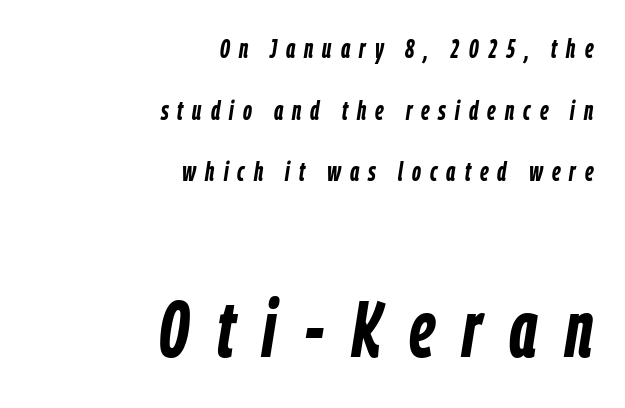
Q: Is the text bold? A: Yes.
Q: Is the text italic (slanted)? A: Yes, it leans right by about 9 degrees.
Q: Is the text underlined? A: No.
Q: How is the paragraph aligned? A: Right-aligned.
Q: Is the spacing between letters normal or unusually wide? A: Unusually wide.
Q: Is the spacing between lines tight, normal or loose? A: Loose.
Q: Which block of text is set in a larger size, the first (top) or the second (bottom)? A: The second (bottom) one.
Q: Width (condensed, normal, or wide)? A: Condensed.
Q: Stroke contrast? A: Low.
Q: x-height? A: Medium.
Q: Monospaced? A: No.
